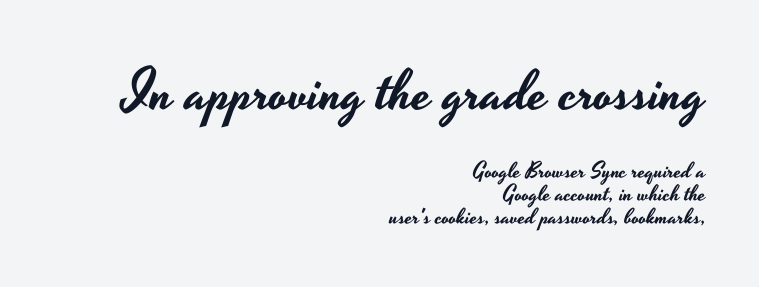
Q: Is the text italic (slanted)? A: Yes.
Q: Is the typeface a serif or a sans-serif typeface? A: Sans-serif.
Q: Is the text underlined? A: No.
Q: How is the paragraph aligned? A: Right-aligned.
Q: Is the spacing between letters normal or unusually wide? A: Normal.
Q: Is the spacing between lines tight, normal or loose? A: Tight.
Q: Which block of text is set in a larger size, the first (top) or the second (bottom)? A: The first (top) one.
Q: Width (condensed, normal, or wide)? A: Wide.
Q: Stroke contrast? A: Low.
Q: x-height? A: Small.
Q: Monospaced? A: No.
